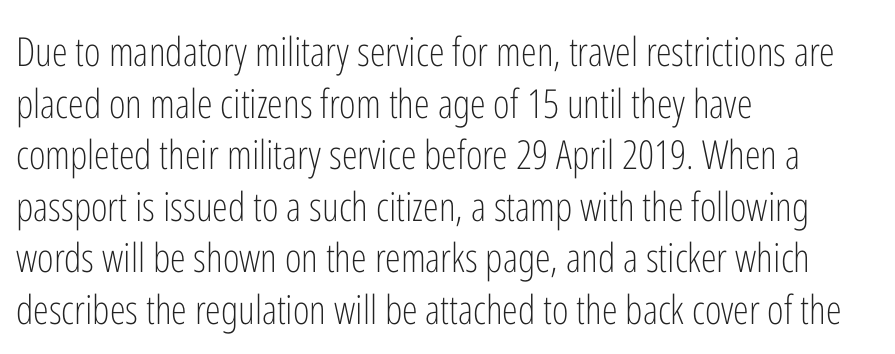
{"serif": "no", "italic": "no", "bold": "no", "weight": "light", "width": "condensed", "stroke_contrast": "low", "x_height": "medium", "monospaced": "no", "underline": "no", "align": "left", "line_spacing": "normal", "line_spacing_ratio": 1.29, "letter_spacing": "normal", "letter_spacing_em": 0.0, "glyph_px": 40}
